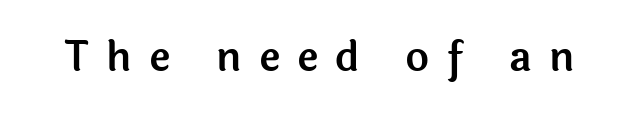
{"serif": "no", "italic": "no", "width": "normal", "x_height": "medium", "monospaced": "no", "underline": "no", "letter_spacing": "wide", "letter_spacing_em": 0.42, "glyph_px": 41}
